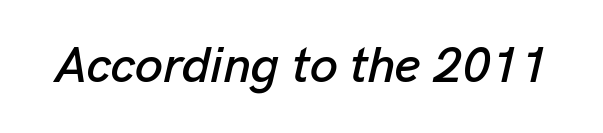
{"italic": "yes", "lean": "right", "slant_degrees": 13, "width": "normal", "stroke_contrast": "low", "x_height": "medium", "monospaced": "no", "underline": "no", "letter_spacing": "normal", "letter_spacing_em": 0.0, "glyph_px": 50}
